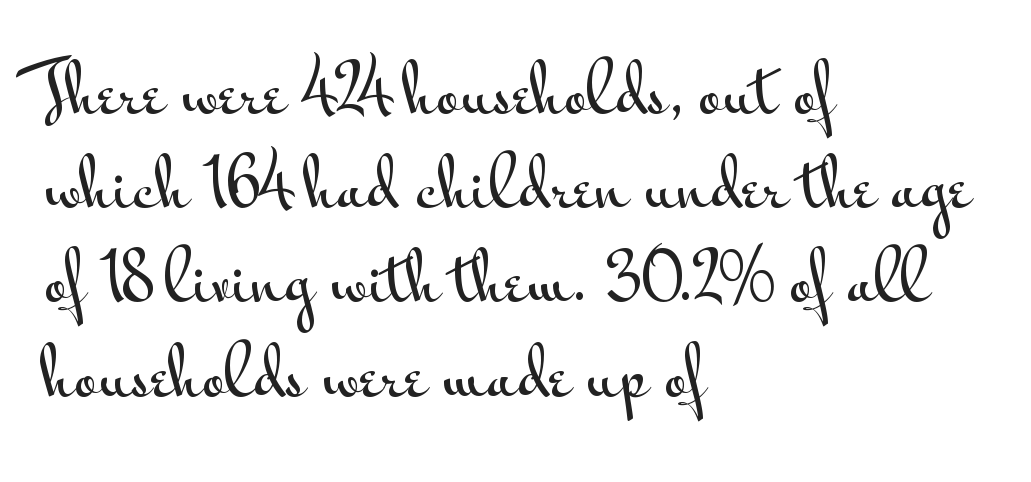
The image shows 65 px wide sans-serif type; set left-aligned, normal line spacing (1.45x), normal letter spacing, not underlined; medium stroke contrast and a small x-height.
